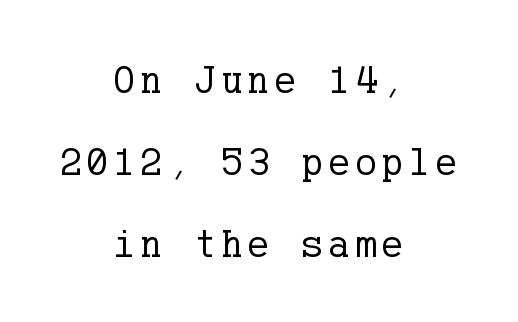
Q: Is the text bold? A: No.
Q: Is the text italic (slanted)? A: No, it is upright.
Q: Is the typeface a serif or a sans-serif typeface? A: Serif.
Q: Is the text underlined? A: No.
Q: How is the paragraph aligned? A: Centered.
Q: Is the spacing between lines tight, normal or loose? A: Loose.
Q: Width (condensed, normal, or wide)? A: Normal.
Q: Stroke contrast? A: Low.
Q: x-height? A: Medium.
